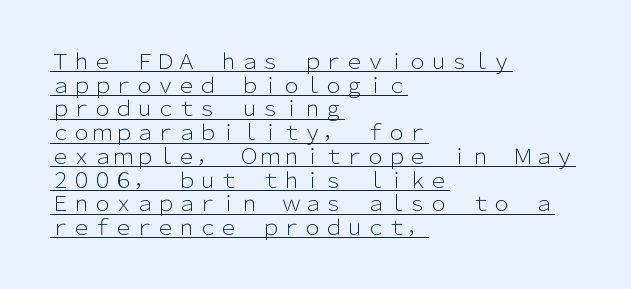
The image shows 21 px text type, upright; set left-aligned, tight line spacing (1.13x), normal letter spacing, underlined.
